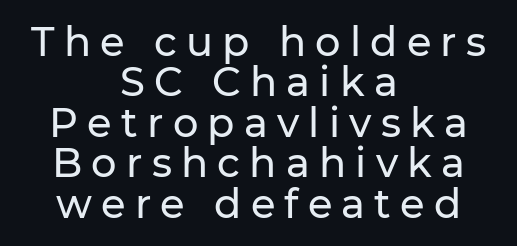
Q: Is the text italic (slanted)? A: No, it is upright.
Q: Is the typeface a serif or a sans-serif typeface? A: Sans-serif.
Q: Is the text underlined? A: No.
Q: How is the paragraph aligned? A: Centered.
Q: Is the spacing between letters normal or unusually wide? A: Unusually wide.
Q: Is the spacing between lines tight, normal or loose? A: Tight.
Q: Width (condensed, normal, or wide)? A: Normal.
Q: Stroke contrast? A: Low.
Q: x-height? A: Medium.
Q: Monospaced? A: No.
